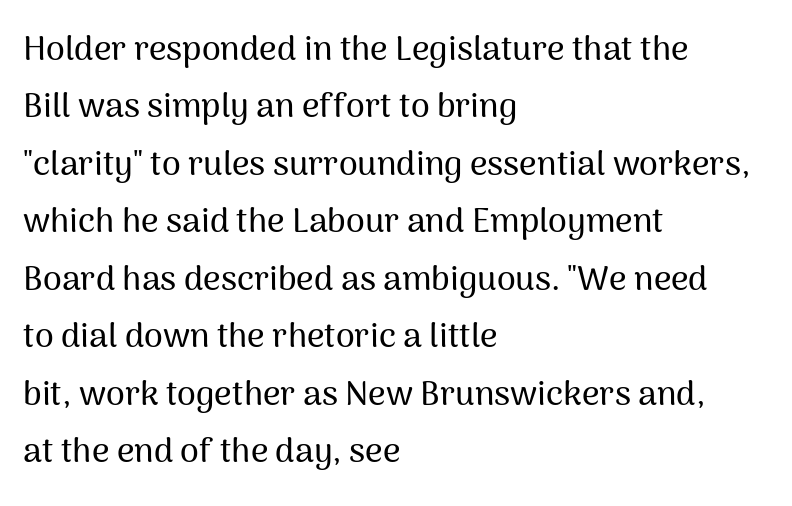
The image shows 34 px sans-serif type, upright; set left-aligned, normal line spacing (1.69x), normal letter spacing, not underlined; medium stroke contrast and a medium x-height.
